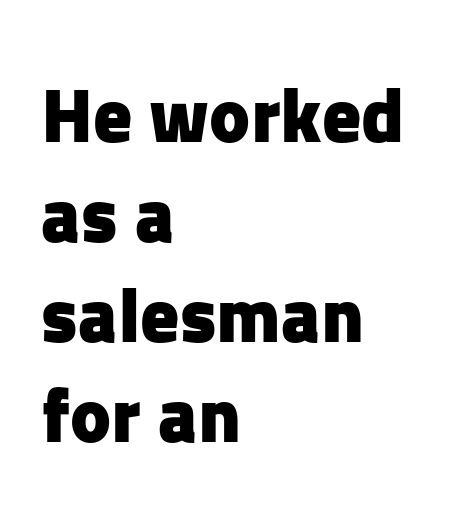
{"serif": "no", "italic": "no", "bold": "yes", "weight": "heavy", "width": "normal", "stroke_contrast": "low", "x_height": "medium", "monospaced": "no", "underline": "no", "align": "left", "line_spacing": "normal", "line_spacing_ratio": 1.3, "letter_spacing": "normal", "letter_spacing_em": 0.0, "glyph_px": 77}
